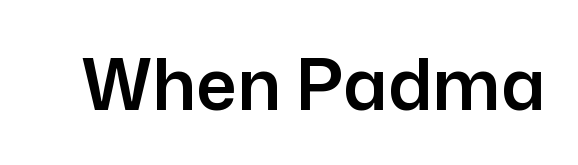
Q: Is the text italic (slanted)? A: No, it is upright.
Q: Is the typeface a serif or a sans-serif typeface? A: Sans-serif.
Q: Is the text underlined? A: No.
Q: Is the spacing between letters normal or unusually wide? A: Normal.
Q: Width (condensed, normal, or wide)? A: Normal.
Q: Stroke contrast? A: Low.
Q: x-height? A: Medium.
Q: Monospaced? A: No.
